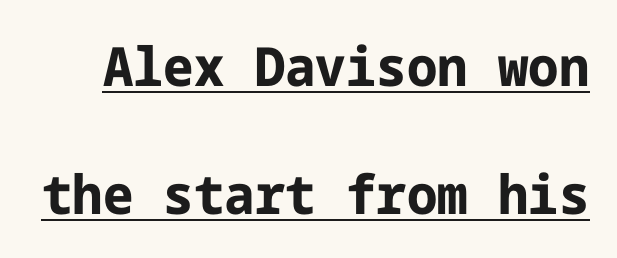
A roman cut, with each character standing at attention. The block of text is sparse from top to bottom, with ample space between rows. Underline: present. In terms of letterspacing, this is plain default setting. The typesetting leans heavy: a genuine bold. Type style note: lacks serifs.
